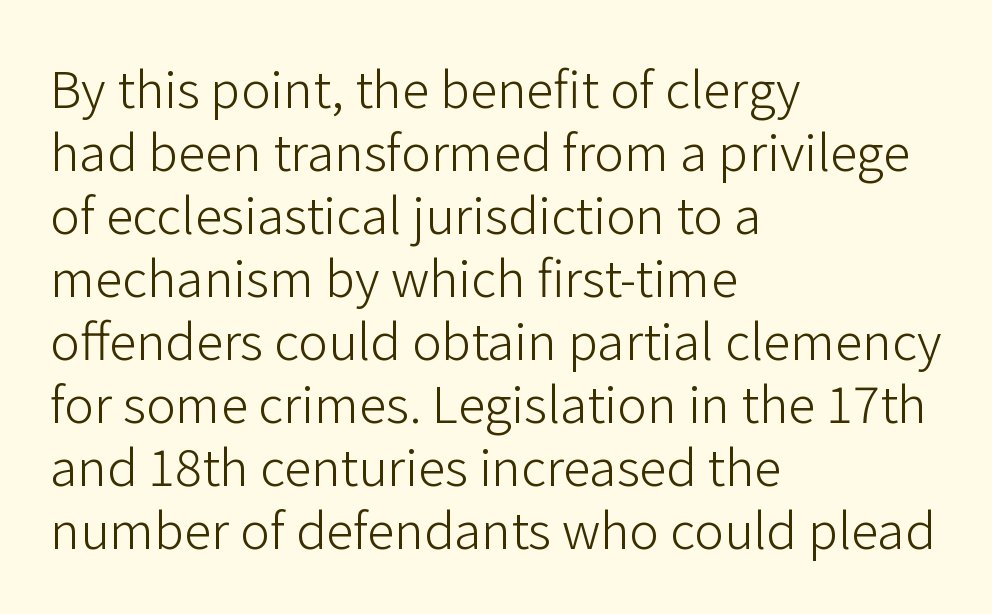
{"serif": "no", "italic": "no", "bold": "no", "weight": "light", "width": "normal", "stroke_contrast": "low", "x_height": "medium", "monospaced": "no", "underline": "no", "align": "left", "line_spacing": "normal", "line_spacing_ratio": 1.26, "letter_spacing": "normal", "letter_spacing_em": 0.0, "glyph_px": 50}
